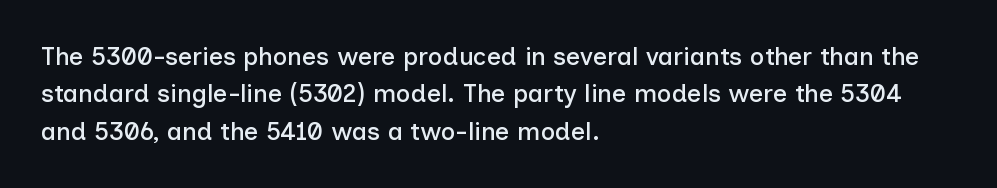
The rendering anchors every line to the left-hand side. The vertical gap from one line to the next is medium. The letterforms sit shoulder to shoulder at normal distance. Lines of text with bare space underneath. This is roman type, the default non-slanted kind.
